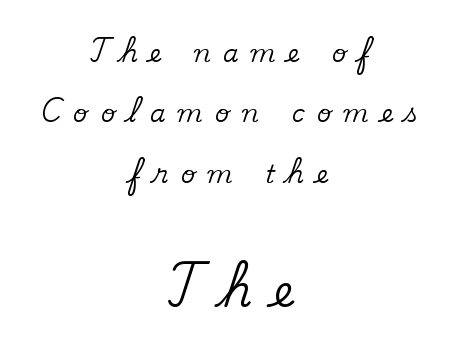
{"width": "normal", "stroke_contrast": "medium", "x_height": "small", "monospaced": "no", "underline": "no", "align": "center", "line_spacing": "loose", "line_spacing_ratio": 2.42, "letter_spacing": "wide", "letter_spacing_em": 0.5, "larger_block": "second", "size_ratio": 1.76, "glyph_px": 44}
